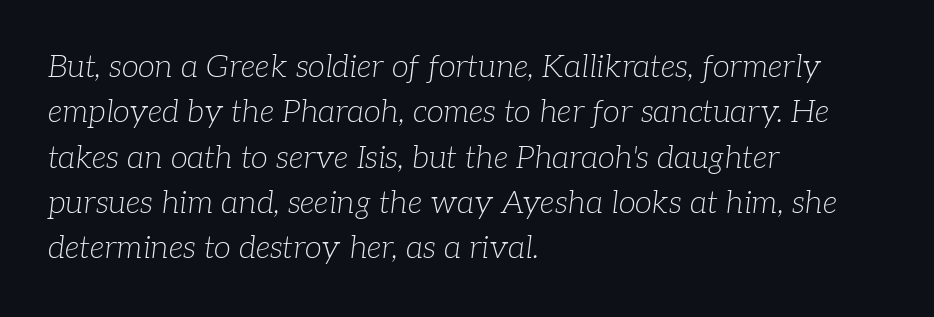
Q: Is the text bold? A: No.
Q: Is the text italic (slanted)? A: Yes, it leans right by about 7 degrees.
Q: Is the typeface a serif or a sans-serif typeface? A: Serif.
Q: Is the text underlined? A: No.
Q: How is the paragraph aligned? A: Left-aligned.
Q: Is the spacing between letters normal or unusually wide? A: Normal.
Q: Is the spacing between lines tight, normal or loose? A: Normal.
Q: Width (condensed, normal, or wide)? A: Normal.
Q: Stroke contrast? A: Low.
Q: x-height? A: Medium.
Q: Monospaced? A: No.
